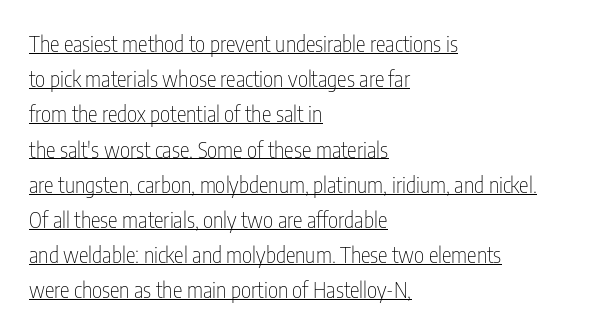
{"italic": "no", "bold": "no", "underline": "yes", "align": "left", "line_spacing": "normal", "line_spacing_ratio": 1.6, "letter_spacing": "normal", "letter_spacing_em": 0.0, "glyph_px": 22}
